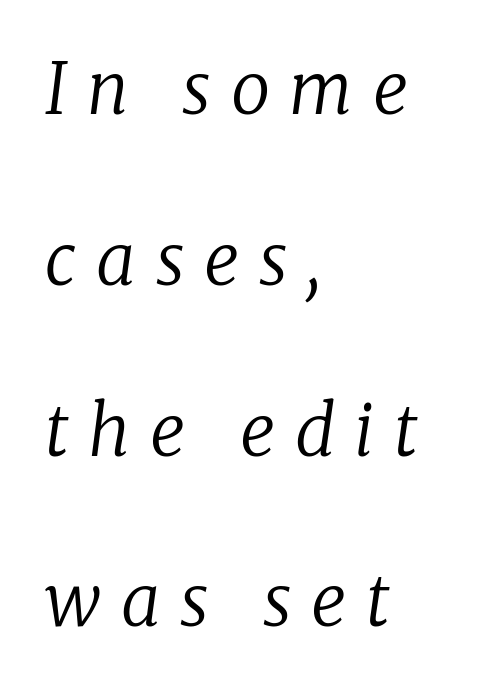
The image shows 70 px regular-weight serif type, italic (leaning right); set left-aligned, loose line spacing (2.44x), unusually wide letter spacing (+0.28 em), not underlined; low stroke contrast and a medium x-height.
